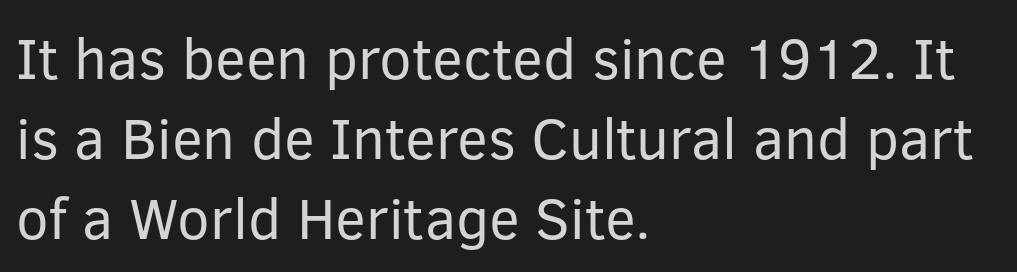
The image shows 58 px regular-weight sans-serif type, upright; set left-aligned, normal line spacing (1.38x), normal letter spacing, not underlined; low stroke contrast and a medium x-height.
